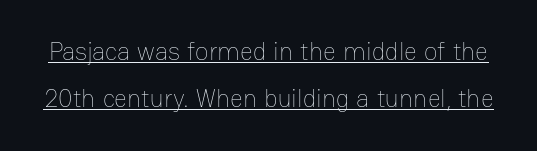
{"italic": "no", "bold": "no", "underline": "yes", "line_spacing_ratio": 1.89, "letter_spacing": "normal", "letter_spacing_em": 0.0, "glyph_px": 25}
